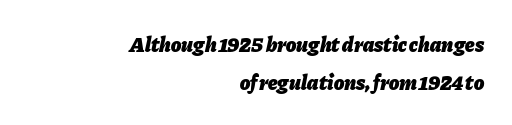
The image shows 21 px bold type, italic (leaning right); set right-aligned, line spacing 1.8x, normal letter spacing, not underlined.
